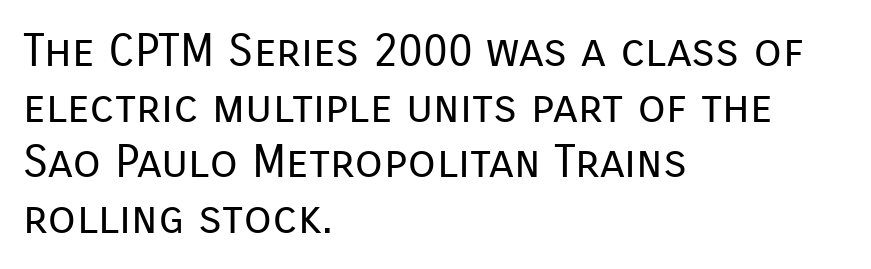
Q: Is the text bold? A: No.
Q: Is the text italic (slanted)? A: No, it is upright.
Q: Is the typeface a serif or a sans-serif typeface? A: Sans-serif.
Q: Is the text underlined? A: No.
Q: How is the paragraph aligned? A: Left-aligned.
Q: Is the spacing between letters normal or unusually wide? A: Normal.
Q: Width (condensed, normal, or wide)? A: Normal.
Q: Stroke contrast? A: Low.
Q: x-height? A: Medium.
Q: Monospaced? A: No.
